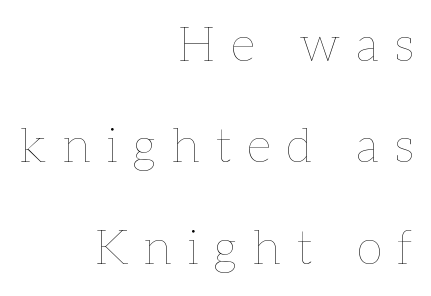
The image shows 48 px thin type, upright; set right-aligned, loose line spacing (2.11x), unusually wide letter spacing (+0.33 em), not underlined; low stroke contrast and a medium x-height.
